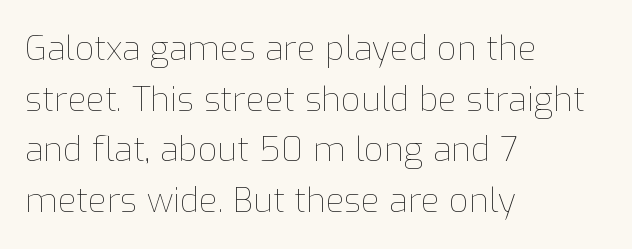
The image shows 34 px thin type, upright; set left-aligned, normal line spacing (1.49x), normal letter spacing, not underlined; low stroke contrast and a medium x-height.
